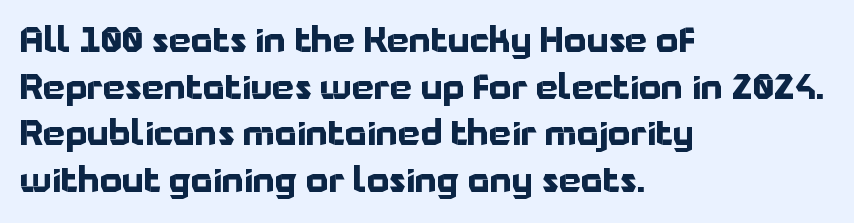
{"serif": "no", "italic": "no", "bold": "yes", "weight": "bold", "width": "normal", "stroke_contrast": "low", "x_height": "medium", "monospaced": "no", "underline": "no", "align": "left", "line_spacing": "normal", "line_spacing_ratio": 1.33, "letter_spacing": "normal", "letter_spacing_em": 0.0, "glyph_px": 35}
